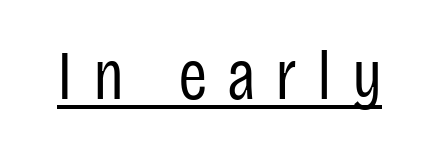
{"serif": "no", "italic": "no", "bold": "no", "weight": "regular", "width": "condensed", "stroke_contrast": "low", "x_height": "large", "monospaced": "no", "underline": "yes", "letter_spacing": "wide", "letter_spacing_em": 0.28, "glyph_px": 71}
